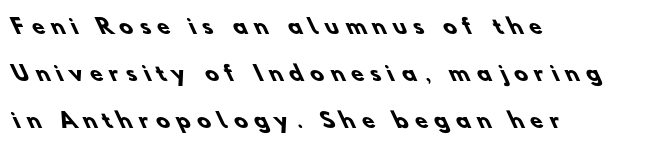
The image shows 20 px bold type; set left-aligned, loose line spacing (2.34x), unusually wide letter spacing (+0.36 em), not underlined.
